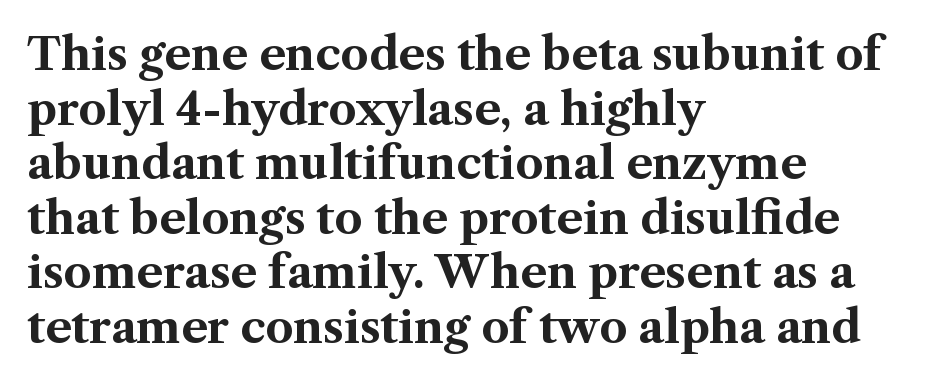
{"serif": "yes", "italic": "no", "bold": "yes", "weight": "bold", "width": "normal", "stroke_contrast": "medium", "x_height": "medium", "monospaced": "no", "underline": "no", "align": "left", "line_spacing_ratio": 1.24, "letter_spacing": "normal", "letter_spacing_em": 0.0, "glyph_px": 44}
